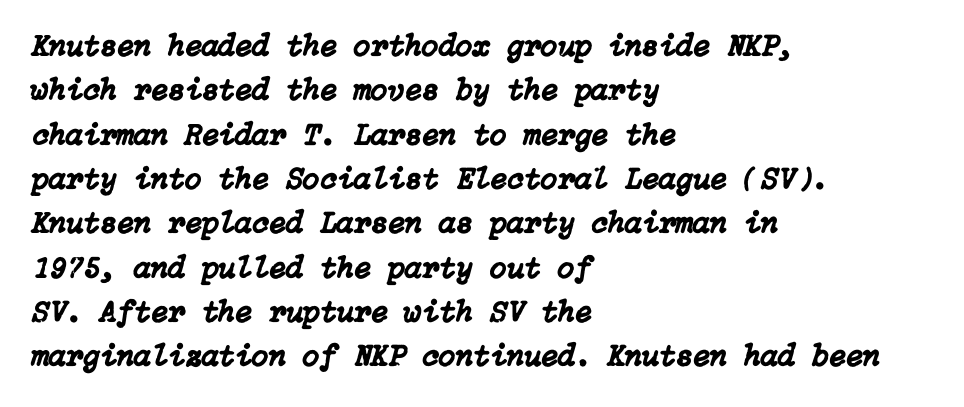
{"italic": "yes", "lean": "right", "slant_degrees": 15, "width": "normal", "stroke_contrast": "low", "x_height": "medium", "underline": "no", "align": "left", "line_spacing": "normal", "line_spacing_ratio": 1.43, "letter_spacing": "normal", "letter_spacing_em": 0.0, "glyph_px": 31}
